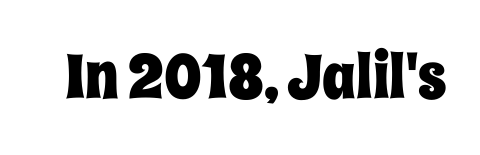
Proportional: the letters do not fall into vertical columns. The type sits square on the baseline with zero lean. Inter-character spacing is left at the font's built-in metrics. Quick note: underline off.
